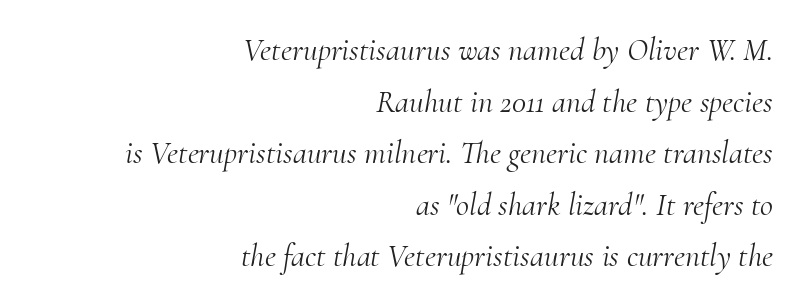
Posture: slanted. Stem width sits at or under what a default text font uses. Is the block centered? No — it sits flush against the right margin. A serif font was chosen for this passage.
